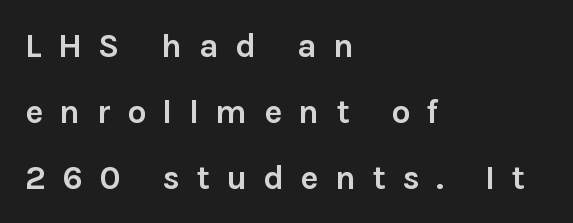
{"serif": "no", "italic": "no", "bold": "yes", "weight": "semibold", "width": "normal", "stroke_contrast": "low", "x_height": "medium", "monospaced": "no", "underline": "no", "align": "left", "line_spacing": "loose", "line_spacing_ratio": 1.94, "letter_spacing": "wide", "letter_spacing_em": 0.48, "glyph_px": 34}
